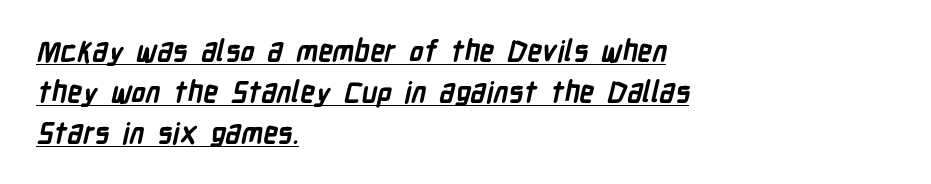
{"serif": "no", "bold": "yes", "weight": "semibold", "width": "condensed", "stroke_contrast": "low", "x_height": "medium", "monospaced": "no", "underline": "yes", "align": "left", "line_spacing": "normal", "line_spacing_ratio": 1.41, "letter_spacing": "normal", "letter_spacing_em": 0.0, "glyph_px": 29}
